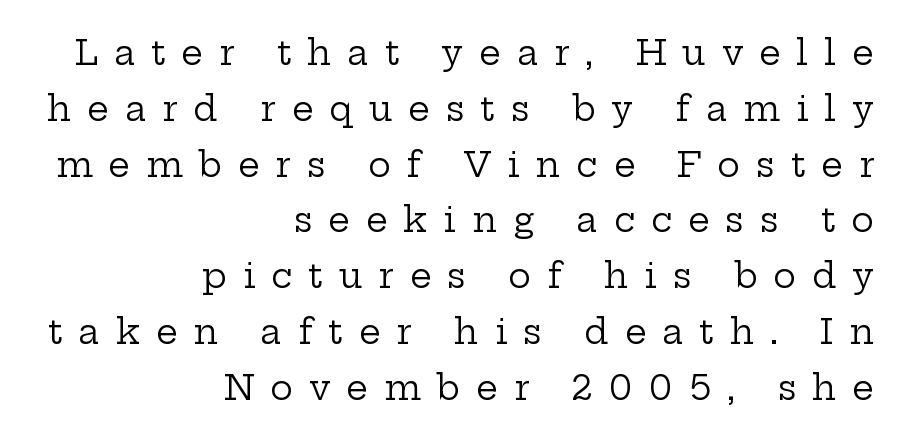
Q: Is the text bold? A: No.
Q: Is the text italic (slanted)? A: No, it is upright.
Q: Is the typeface a serif or a sans-serif typeface? A: Serif.
Q: Is the text underlined? A: No.
Q: How is the paragraph aligned? A: Right-aligned.
Q: Is the spacing between letters normal or unusually wide? A: Unusually wide.
Q: Is the spacing between lines tight, normal or loose? A: Normal.
Q: Width (condensed, normal, or wide)? A: Wide.
Q: Stroke contrast? A: Low.
Q: x-height? A: Medium.
Q: Monospaced? A: No.
